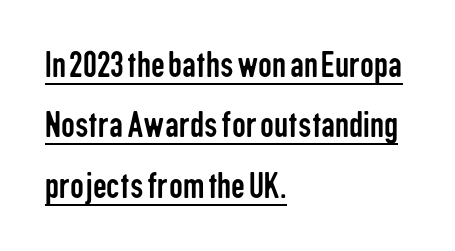
Ink coverage per letter is moderate at most. Check where the strokes stop: nothing finishes them off — pure sans. The gaps between neighbouring characters are ordinary and unremarkable. These lines were composed using upright roman letters. The rendered words wear a rule along their underside.
